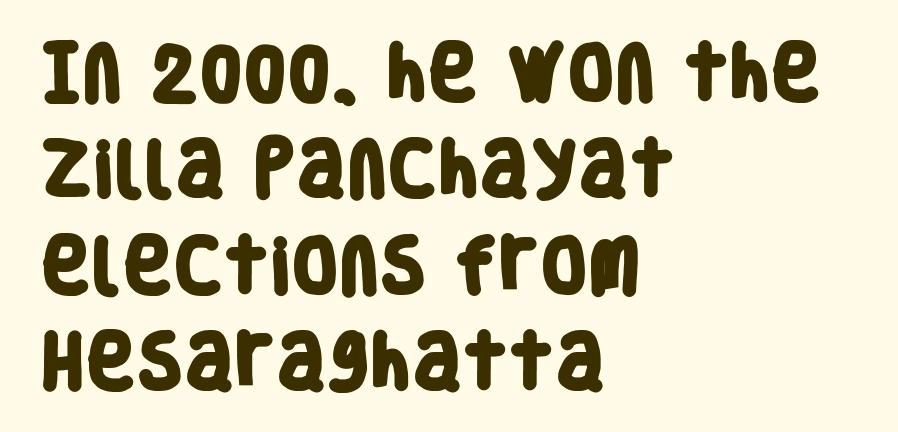
The rendering uses natural spacing where letterforms have individual widths. Leading: standard. Students, this is bold: see how much ink each stroke carries. The area under the type is left untouched. The rag falls on the right side of this text block. Observe the ordinary spacing: letters are neighbours, not strangers.
